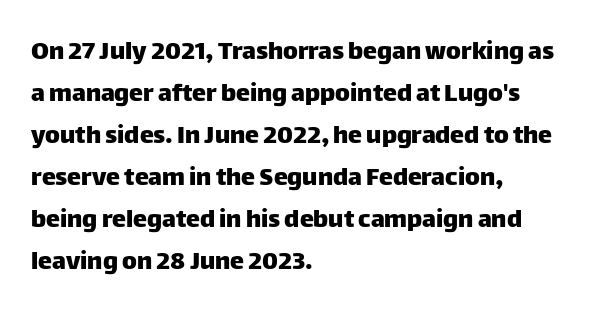
Line spacing here is normal. This rendering leaves character spacing at its baseline value. Casual observation: everything's shoved over to the left. Designer's note — italics off, roman on. Any mark beneath the type? The region is blank. A typesetter would call this proportional, since set widths differ per character.
